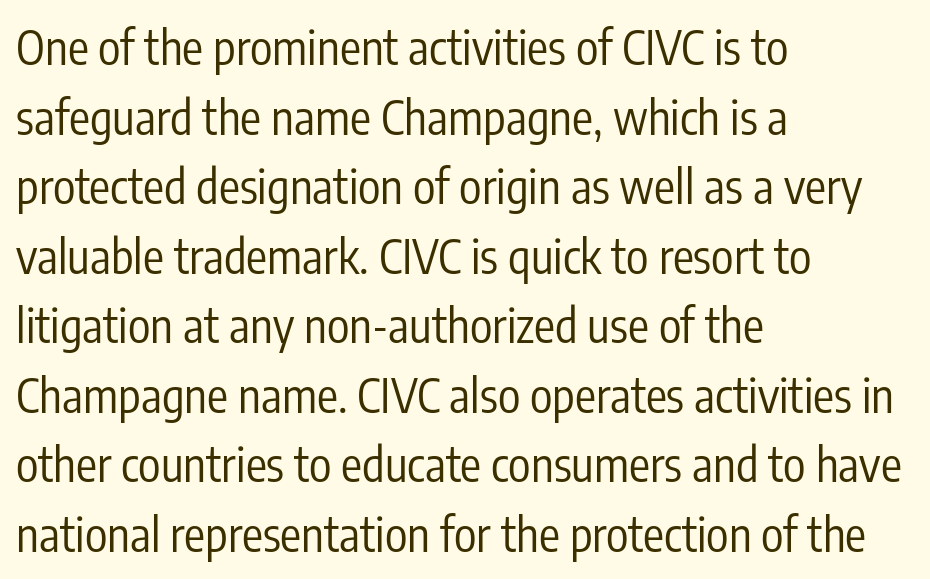
{"serif": "no", "italic": "no", "bold": "no", "weight": "regular", "width": "condensed", "stroke_contrast": "low", "x_height": "medium", "monospaced": "no", "underline": "no", "align": "left", "line_spacing": "normal", "line_spacing_ratio": 1.48, "letter_spacing": "normal", "letter_spacing_em": 0.0, "glyph_px": 47}
